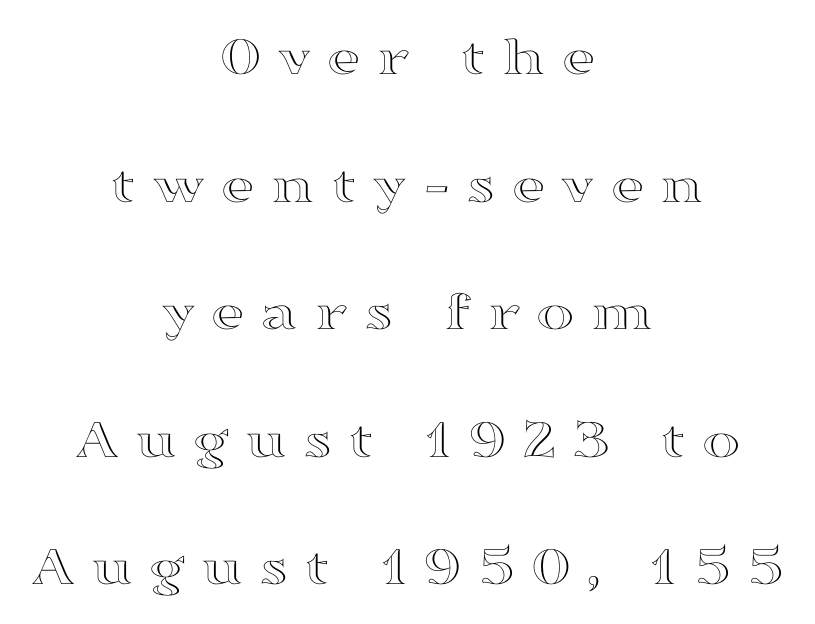
{"italic": "no", "width": "wide", "x_height": "medium", "monospaced": "no", "underline": "no", "align": "center", "line_spacing": "loose", "line_spacing_ratio": 2.2, "letter_spacing": "wide", "letter_spacing_em": 0.27, "glyph_px": 58}
